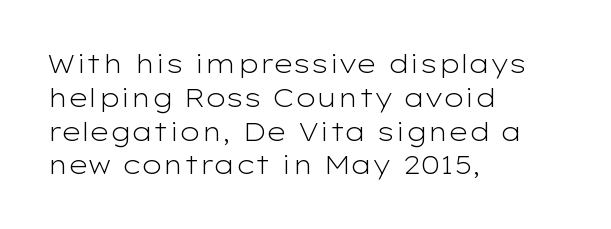
The image shows 26 px text type, upright; set left-aligned, normal line spacing (1.3x), normal letter spacing, not underlined.
